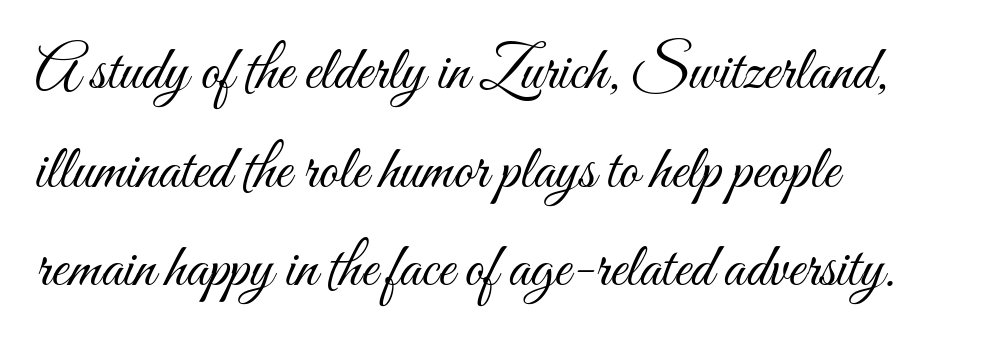
What's the leading like? Ordinary, nothing unusual. Unmarked baselines from the first word to the last. Here the glyphs are tracked normally, forming tight word shapes. Think of a printed novel: that variable character pitch is what you see here. Compared with a typical body face, this is equally light or lighter still.
